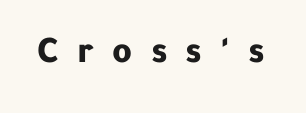
Stroke terminals: plain, sans-serif. Each letter keeps its own natural width here, so spacing adapts to shape. When letters stand straight like this, we call the style roman or upright. Weight: bold. The baseline area is clear. Glyph-to-glyph distance is far greater than everyday printed text.
